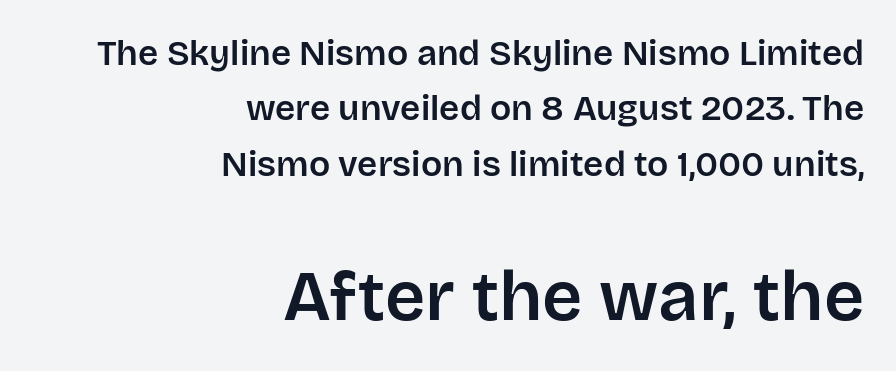
{"serif": "no", "italic": "no", "width": "normal", "stroke_contrast": "low", "x_height": "large", "monospaced": "no", "underline": "no", "align": "right", "line_spacing": "normal", "line_spacing_ratio": 1.58, "letter_spacing": "normal", "letter_spacing_em": 0.0, "larger_block": "second", "size_ratio": 2.0, "glyph_px": 70}
